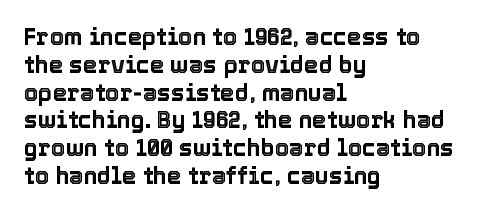
The image shows 23 px text type, upright; set left-aligned, line spacing 1.21x, normal letter spacing, not underlined.
